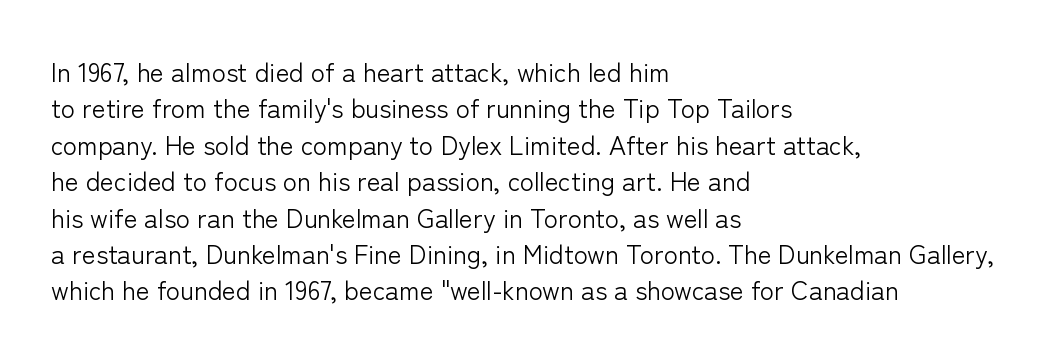
Q: Is the text bold? A: No.
Q: Is the text italic (slanted)? A: No, it is upright.
Q: Is the text underlined? A: No.
Q: How is the paragraph aligned? A: Left-aligned.
Q: Is the spacing between letters normal or unusually wide? A: Normal.
Q: Is the spacing between lines tight, normal or loose? A: Normal.
